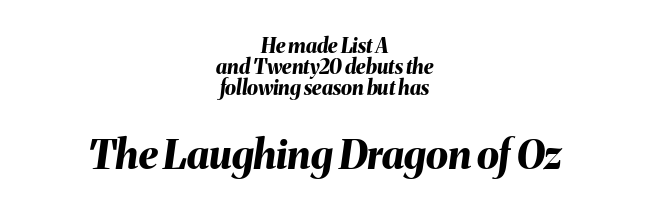
The image shows 40 px bold type, italic (leaning right); set centered, tight line spacing (1.06x), normal letter spacing, not underlined; the second (bottom) block is 2.0x larger; medium stroke contrast and a medium x-height.
